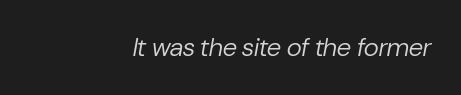
Q: Is the text bold? A: No.
Q: Is the text italic (slanted)? A: Yes, it leans right by about 10 degrees.
Q: Is the text underlined? A: No.
Q: How is the paragraph aligned? A: Right-aligned.
Q: Is the spacing between letters normal or unusually wide? A: Normal.
